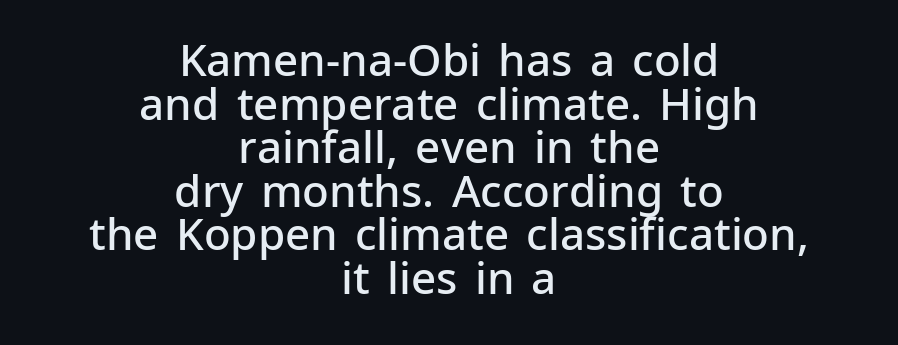
This sample uses plain, unmodified letter spacing. Unlike a traditional serif, this face leaves its strokes unadorned. These lines are rendered in a variable-pitch font. Rendered with straight, roman letterforms. Teacher's note: observe the equal gaps on both sides — that is centered alignment. In terms of weight, the rendering is demibold, just under bold.
